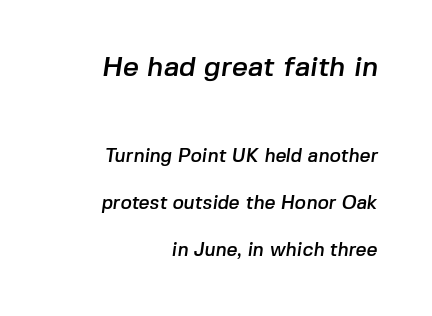
The image shows 28 px sans-serif type; set right-aligned, loose line spacing (2.48x), normal letter spacing, not underlined; the first (top) block is 1.47x larger; low stroke contrast and a medium x-height.
